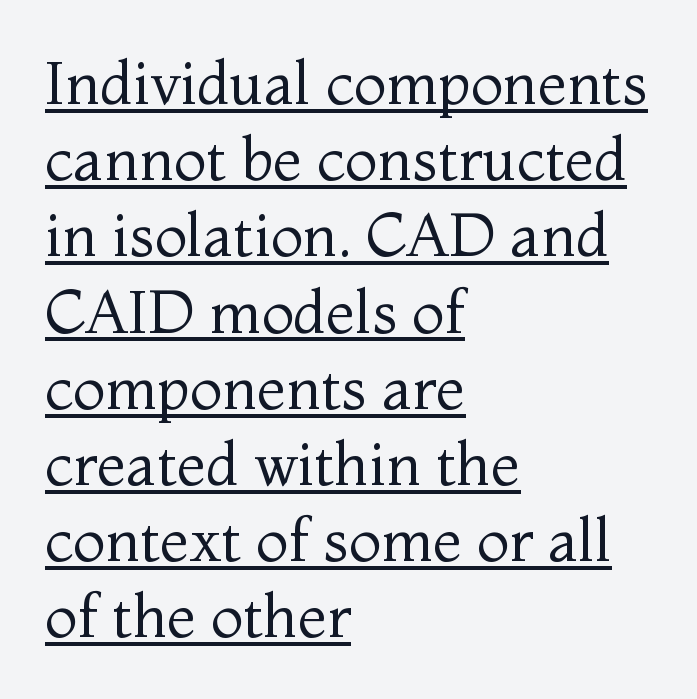
The lines are quadded left. A continuous stroke trails under the words, as in a hyperlink. Is the letter spacing exaggerated? No — it looks like the ordinary default. Looks like regular typesetting: each glyph gets only the width it needs.
